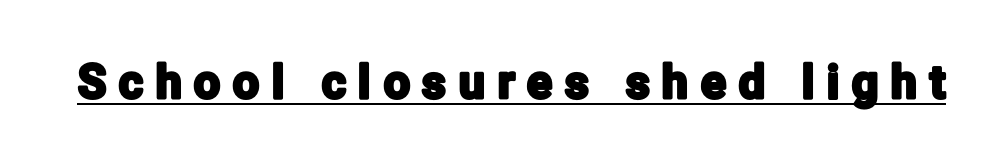
Q: Is the text italic (slanted)? A: No, it is upright.
Q: Is the typeface a serif or a sans-serif typeface? A: Sans-serif.
Q: Is the text underlined? A: Yes.
Q: Is the spacing between letters normal or unusually wide? A: Unusually wide.
Q: Width (condensed, normal, or wide)? A: Condensed.
Q: Stroke contrast? A: Low.
Q: x-height? A: Medium.
Q: Monospaced? A: No.
